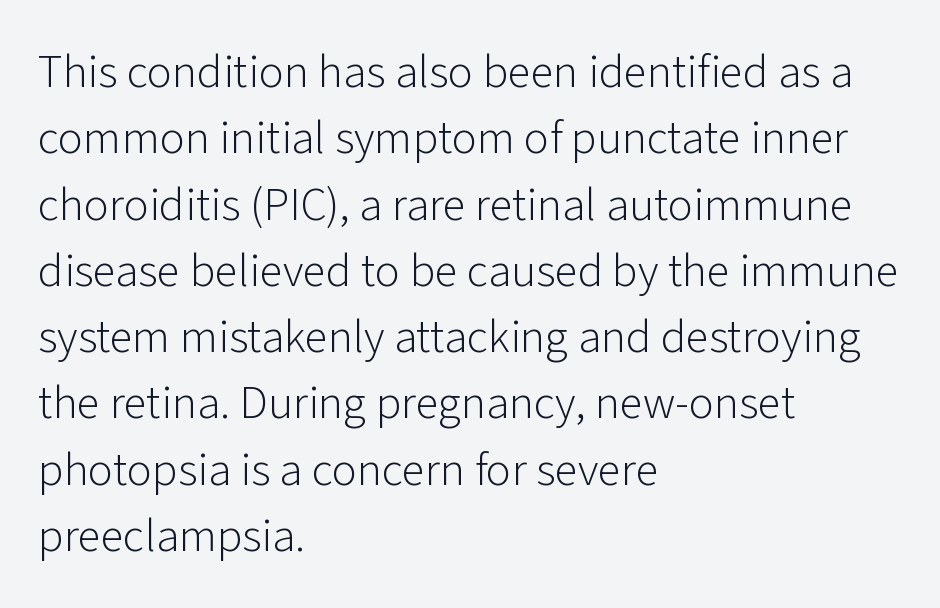
{"serif": "no", "italic": "no", "bold": "no", "weight": "light", "width": "normal", "stroke_contrast": "low", "x_height": "medium", "monospaced": "no", "underline": "no", "align": "left", "line_spacing": "normal", "line_spacing_ratio": 1.41, "letter_spacing": "normal", "letter_spacing_em": 0.0, "glyph_px": 47}
